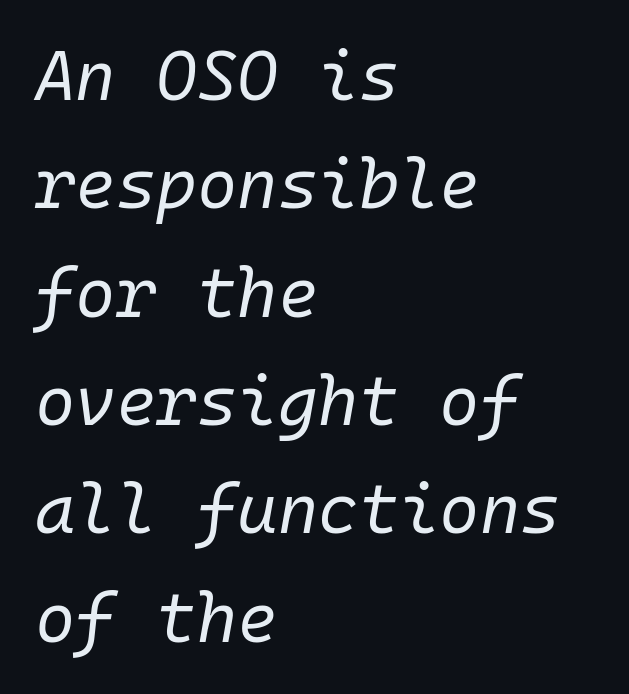
Q: Is the text bold? A: No.
Q: Is the text italic (slanted)? A: Yes, it leans right by about 10 degrees.
Q: Is the text underlined? A: No.
Q: How is the paragraph aligned? A: Left-aligned.
Q: Is the spacing between letters normal or unusually wide? A: Normal.
Q: Is the spacing between lines tight, normal or loose? A: Normal.
Q: Width (condensed, normal, or wide)? A: Normal.
Q: Stroke contrast? A: Low.
Q: x-height? A: Medium.
Q: Monospaced? A: Yes.
